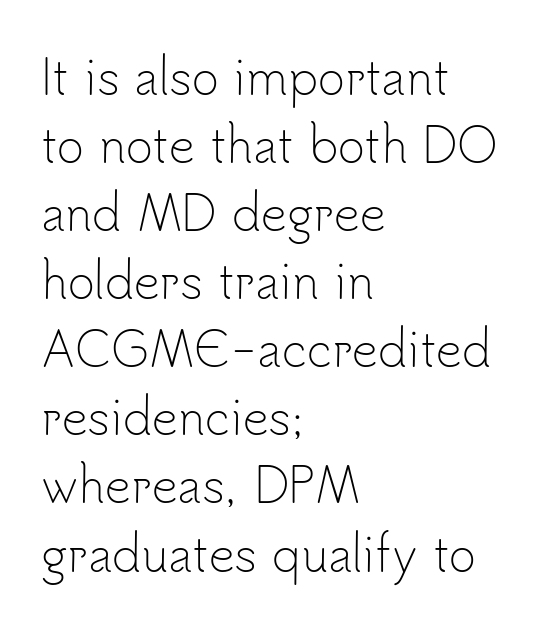
Underlining? Definitely not there. The space between consecutive lines is moderate. On a weight scale, this lands at 450 or below. If you drew a ruler down the left edge, every line would touch it. Letter spacing: default. When letters stand straight like this, we call the style roman or upright.
